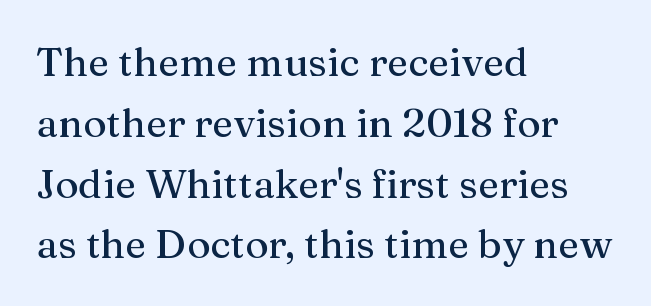
{"serif": "yes", "italic": "no", "width": "normal", "stroke_contrast": "medium", "x_height": "medium", "monospaced": "no", "underline": "no", "align": "left", "line_spacing": "normal", "line_spacing_ratio": 1.52, "letter_spacing": "normal", "letter_spacing_em": 0.0, "glyph_px": 40}
